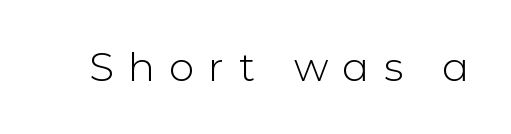
The image shows 40 px light sans-serif type, upright; set unusually wide letter spacing (+0.36 em), not underlined; low stroke contrast and a medium x-height.
